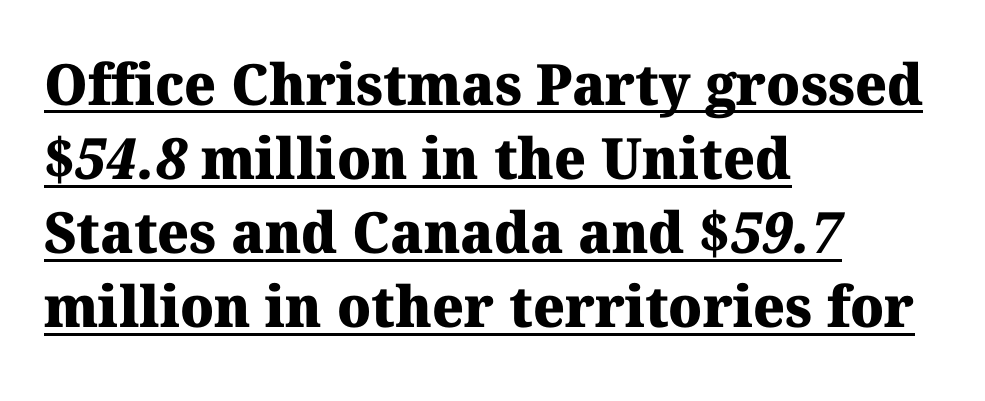
The image shows 57 px heavy serif type; set left-aligned, normal line spacing (1.3x), normal letter spacing, underlined; medium stroke contrast and a medium x-height.
